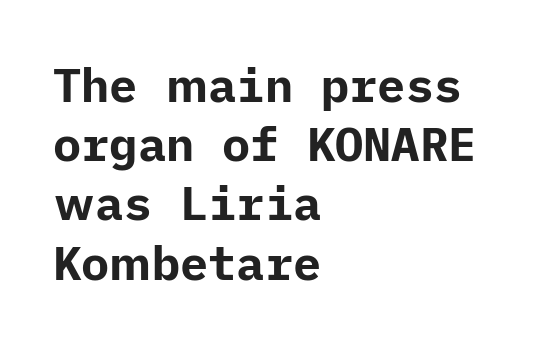
Compared with an ordinary text face, these strokes are far heavier — a full bold. The letters stand straight up with perfectly vertical stems. All the whitespace from short lines collects on the right. Does extra space separate the letters? No, they use regular spacing. Notice how descenders clear the ascenders below comfortably — that's standard leading. This is sans-serif lettering, the kind often seen on screens and signage.
